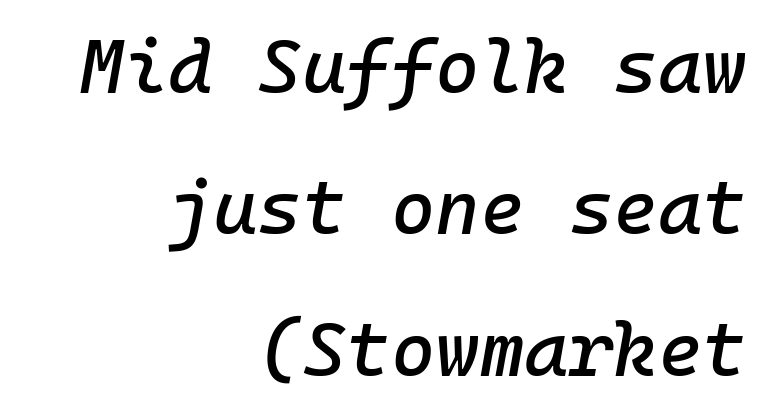
Q: Is the text italic (slanted)? A: Yes, it leans right by about 10 degrees.
Q: Is the text underlined? A: No.
Q: How is the paragraph aligned? A: Right-aligned.
Q: Is the spacing between letters normal or unusually wide? A: Normal.
Q: Width (condensed, normal, or wide)? A: Normal.
Q: Stroke contrast? A: Low.
Q: x-height? A: Medium.
Q: Monospaced? A: Yes.
